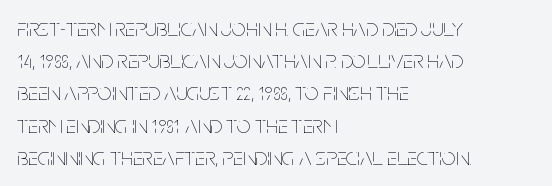
The image shows 25 px text type, upright; set left-aligned, normal line spacing (1.29x), normal letter spacing, not underlined.
